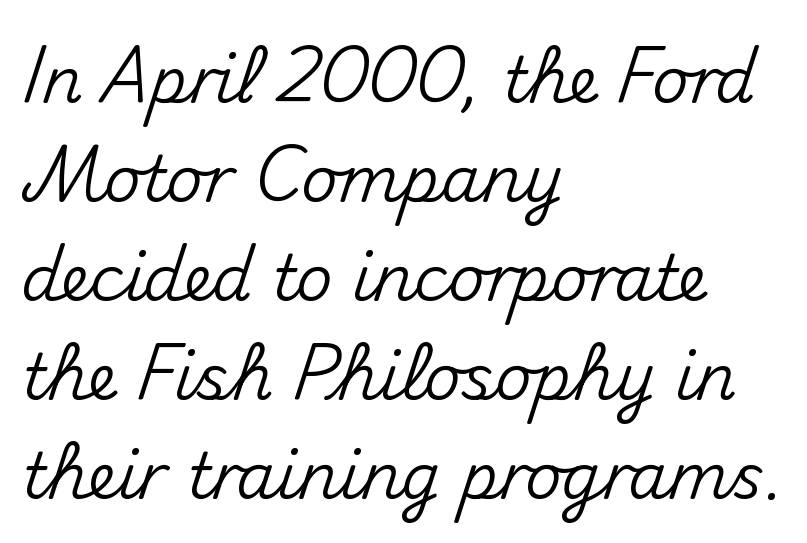
Character widths vary here, with narrow letters taking less room than wide ones. The passage shown is typeset with a sans-serif family. Rows of type keep a routine distance in the vertical direction. Descender tails drop into unmarked territory.
